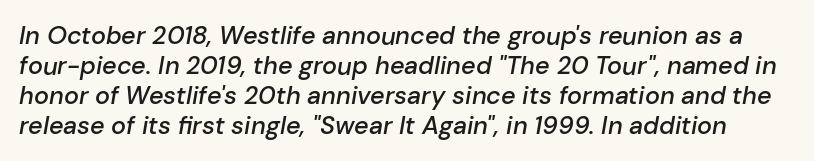
The image shows 25 px text type, italic (leaning right); set line spacing 1.2x, normal letter spacing, not underlined.
